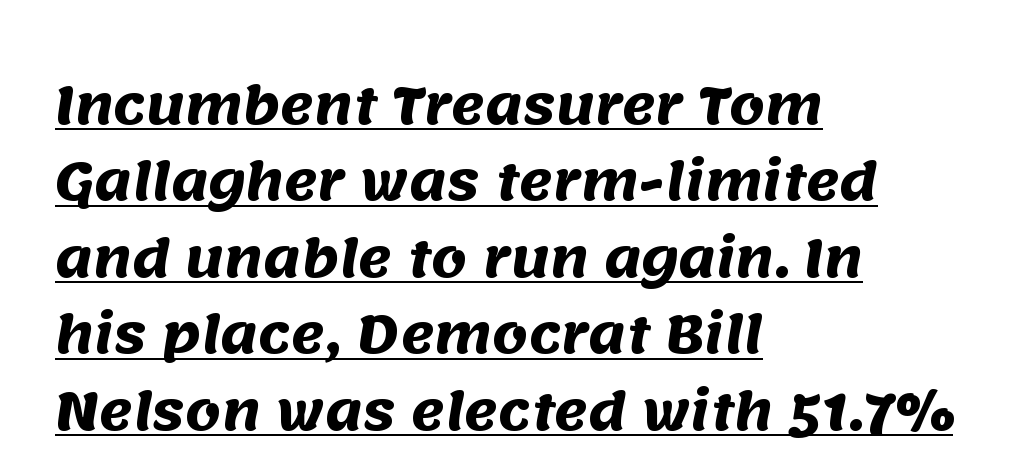
The image shows 51 px heavy sans-serif type; set left-aligned, normal line spacing (1.5x), normal letter spacing, underlined; medium stroke contrast and a large x-height.
